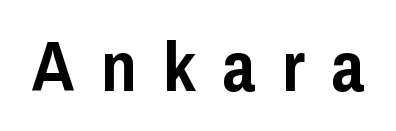
The image shows 71 px semibold, condensed sans-serif type, upright; set unusually wide letter spacing (+0.38 em), not underlined; low stroke contrast and a medium x-height.
